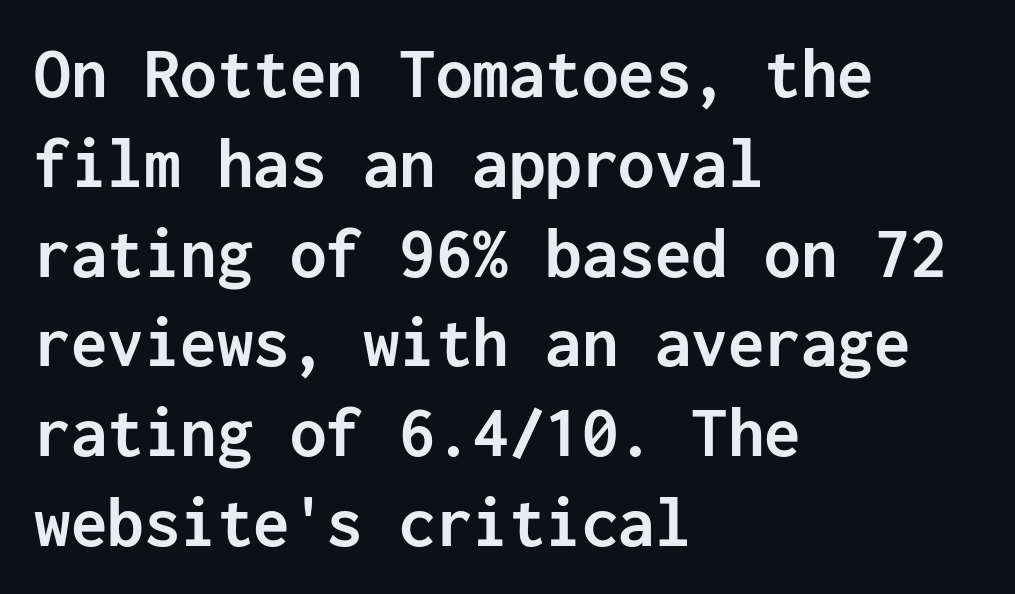
Q: Is the text bold? A: Yes.
Q: Is the text italic (slanted)? A: No, it is upright.
Q: Is the typeface a serif or a sans-serif typeface? A: Sans-serif.
Q: Is the text underlined? A: No.
Q: How is the paragraph aligned? A: Left-aligned.
Q: Is the spacing between letters normal or unusually wide? A: Normal.
Q: Width (condensed, normal, or wide)? A: Normal.
Q: Stroke contrast? A: Low.
Q: x-height? A: Medium.
Q: Monospaced? A: Yes.
